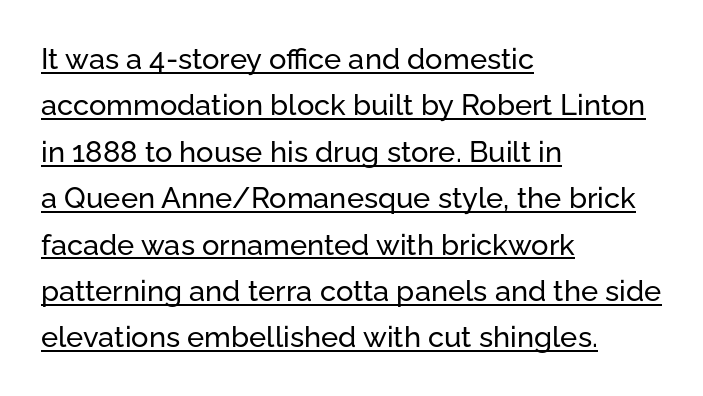
The image shows 29 px sans-serif type, upright; set left-aligned, normal line spacing (1.6x), normal letter spacing, underlined; low stroke contrast and a medium x-height.
